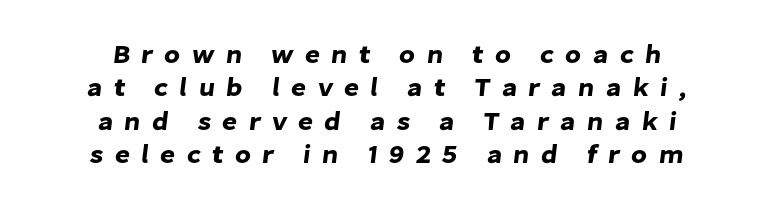
{"underline": "no", "align": "center", "line_spacing": "normal", "line_spacing_ratio": 1.28, "letter_spacing": "wide", "letter_spacing_em": 0.43, "glyph_px": 26}
